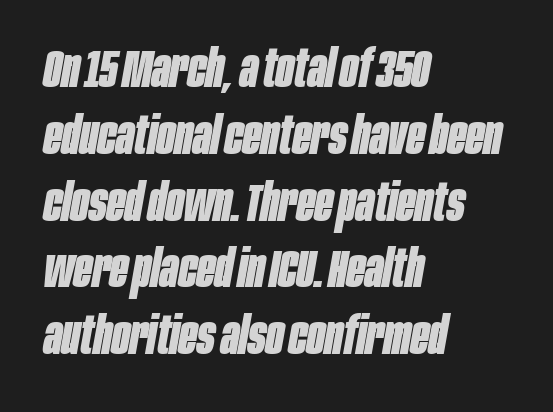
The image shows 53 px bold, condensed type, italic (leaning right); set left-aligned, normal line spacing (1.26x), normal letter spacing, not underlined; low stroke contrast and a large x-height.
